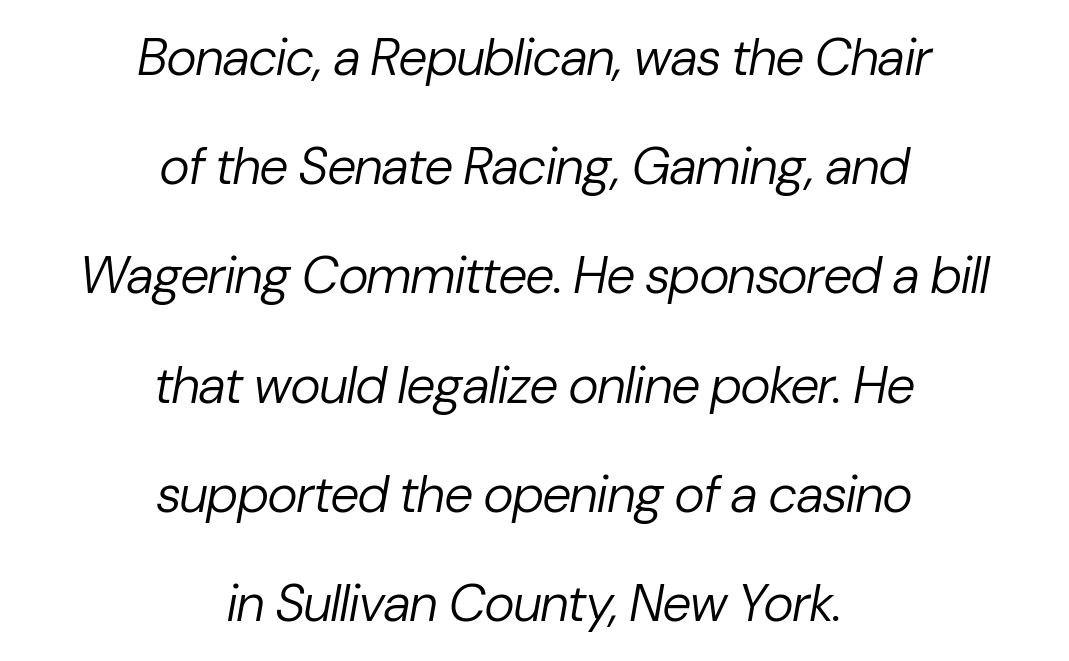
Q: Is the text bold? A: No.
Q: Is the text italic (slanted)? A: Yes, it leans right by about 10 degrees.
Q: Is the text underlined? A: No.
Q: How is the paragraph aligned? A: Centered.
Q: Is the spacing between letters normal or unusually wide? A: Normal.
Q: Is the spacing between lines tight, normal or loose? A: Loose.
Q: Width (condensed, normal, or wide)? A: Normal.
Q: Stroke contrast? A: Low.
Q: x-height? A: Medium.
Q: Monospaced? A: No.
